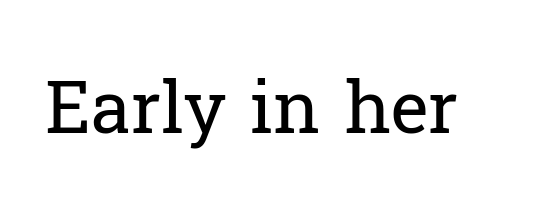
Q: Is the text bold? A: No.
Q: Is the text italic (slanted)? A: No, it is upright.
Q: Is the typeface a serif or a sans-serif typeface? A: Serif.
Q: Is the text underlined? A: No.
Q: Is the spacing between letters normal or unusually wide? A: Normal.
Q: Width (condensed, normal, or wide)? A: Normal.
Q: Stroke contrast? A: Low.
Q: x-height? A: Medium.
Q: Monospaced? A: No.
